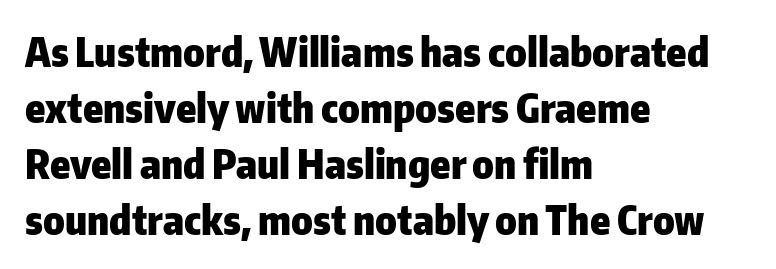
Q: Is the text bold? A: Yes.
Q: Is the text italic (slanted)? A: No, it is upright.
Q: Is the typeface a serif or a sans-serif typeface? A: Sans-serif.
Q: Is the text underlined? A: No.
Q: How is the paragraph aligned? A: Left-aligned.
Q: Is the spacing between letters normal or unusually wide? A: Normal.
Q: Is the spacing between lines tight, normal or loose? A: Normal.
Q: Width (condensed, normal, or wide)? A: Normal.
Q: Stroke contrast? A: Low.
Q: x-height? A: Medium.
Q: Monospaced? A: No.
